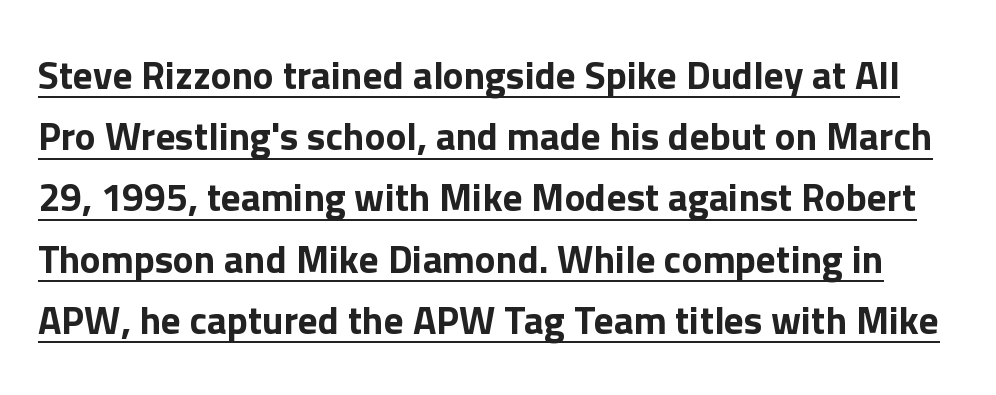
Q: Is the text italic (slanted)? A: No, it is upright.
Q: Is the typeface a serif or a sans-serif typeface? A: Sans-serif.
Q: Is the text underlined? A: Yes.
Q: Is the spacing between letters normal or unusually wide? A: Normal.
Q: Is the spacing between lines tight, normal or loose? A: Normal.
Q: Width (condensed, normal, or wide)? A: Normal.
Q: Stroke contrast? A: Low.
Q: x-height? A: Medium.
Q: Monospaced? A: No.
